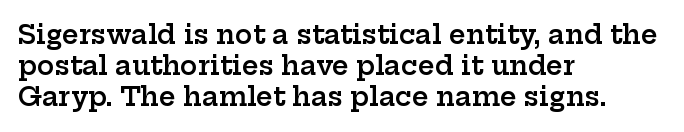
{"italic": "no", "bold": "semi", "underline": "no", "align": "left", "line_spacing_ratio": 1.2, "letter_spacing": "normal", "letter_spacing_em": 0.0, "glyph_px": 26}
